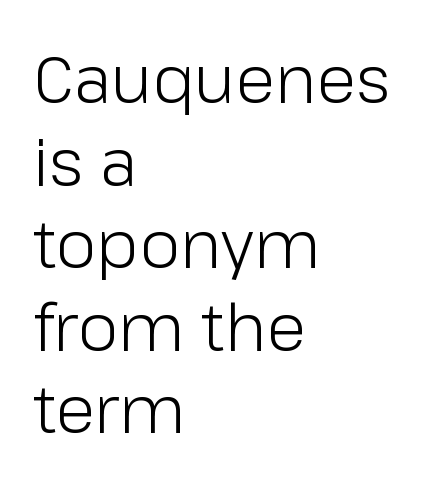
{"serif": "no", "italic": "no", "bold": "no", "weight": "light", "width": "normal", "stroke_contrast": "low", "x_height": "medium", "monospaced": "no", "underline": "no", "align": "left", "line_spacing": "normal", "line_spacing_ratio": 1.27, "letter_spacing": "normal", "letter_spacing_em": 0.0, "glyph_px": 65}
